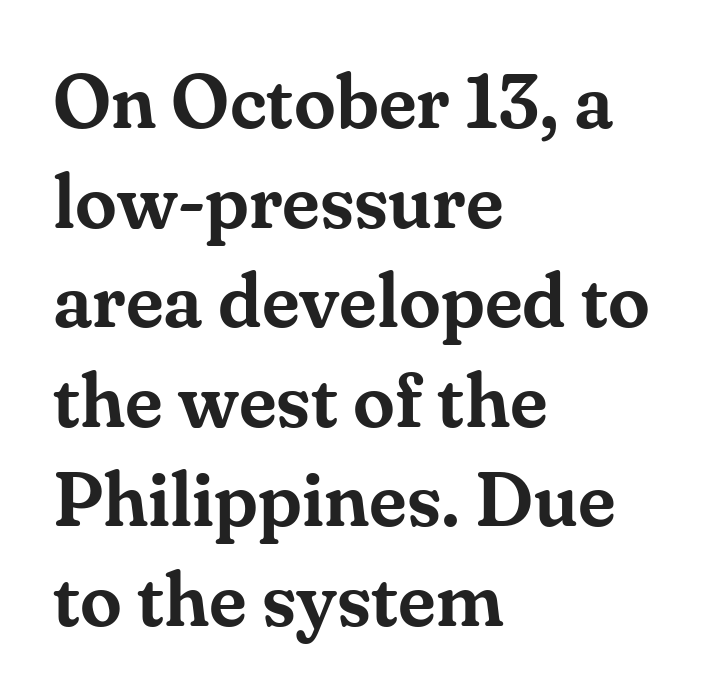
{"serif": "yes", "italic": "no", "width": "normal", "stroke_contrast": "medium", "x_height": "small", "monospaced": "no", "underline": "no", "align": "left", "line_spacing": "normal", "line_spacing_ratio": 1.31, "letter_spacing": "normal", "letter_spacing_em": 0.0, "glyph_px": 76}
